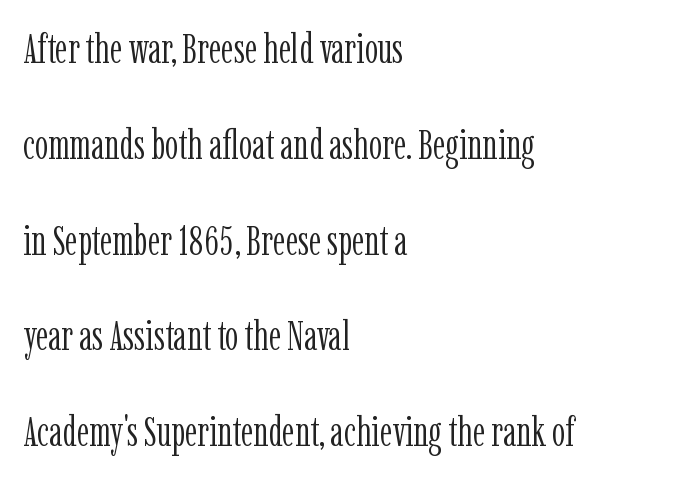
The image shows 42 px light, condensed serif type, upright; set left-aligned, loose line spacing (2.28x), normal letter spacing, not underlined; low stroke contrast and a medium x-height.
